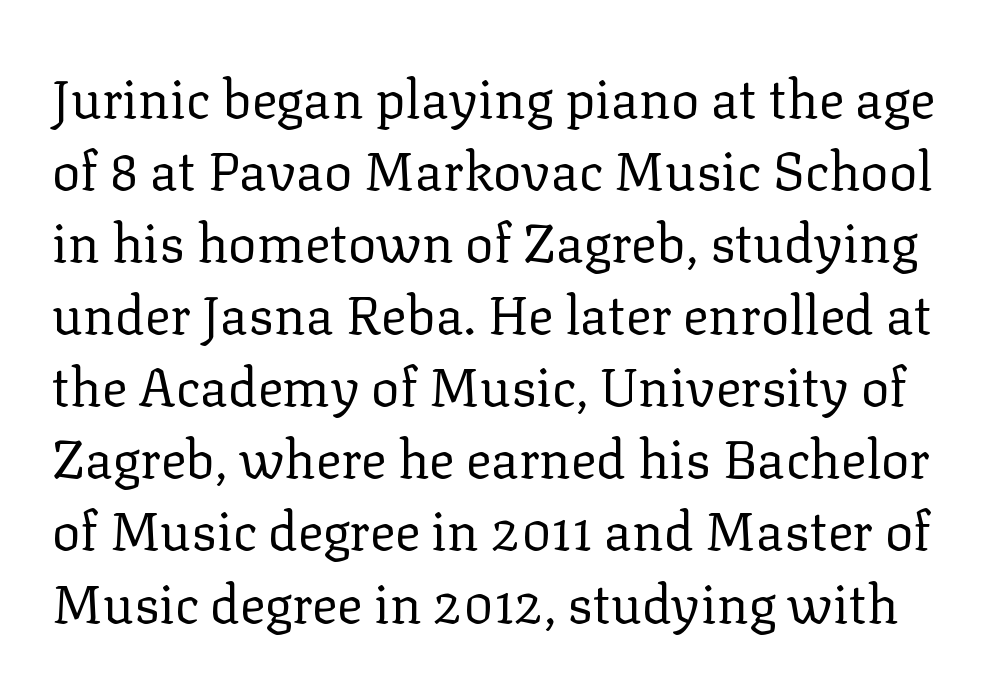
Each letter keeps its own natural width here, so spacing adapts to shape. Honestly, the letter spacing is just normal — you wouldn't notice it. The letters carry serifs — small finishing strokes at the ends of their stems. The rendering uses a moderate line-height, typical for paragraphs. Honestly, there is no underline to notice here at all. The letters look calm and open, with moderate or lighter stems.
